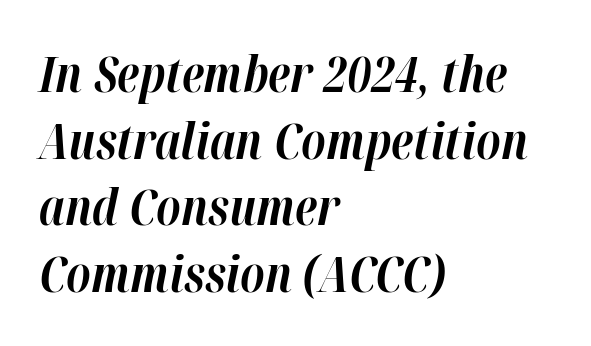
The image shows 49 px bold type, italic (leaning right); set left-aligned, normal line spacing (1.36x), normal letter spacing, not underlined; high stroke contrast and a medium x-height.
